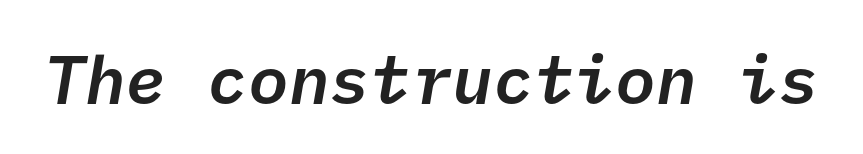
The image shows 68 px semibold sans-serif type; set normal letter spacing, not underlined; low stroke contrast and a medium x-height.
